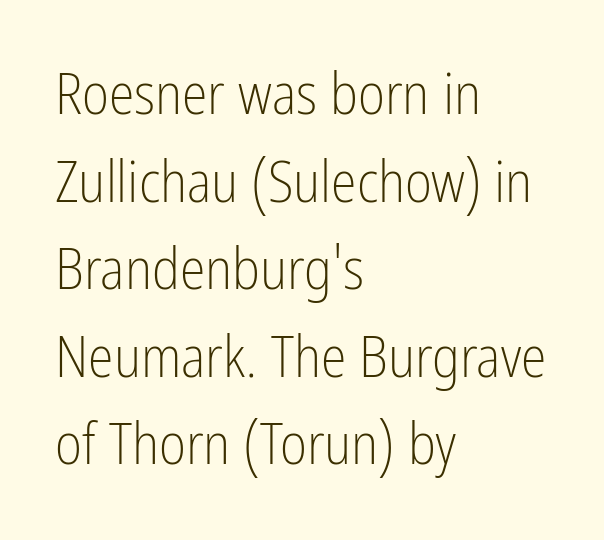
{"serif": "no", "italic": "no", "bold": "no", "weight": "light", "width": "condensed", "stroke_contrast": "low", "x_height": "medium", "monospaced": "no", "underline": "no", "align": "left", "line_spacing": "normal", "line_spacing_ratio": 1.51, "letter_spacing": "normal", "letter_spacing_em": 0.0, "glyph_px": 58}
